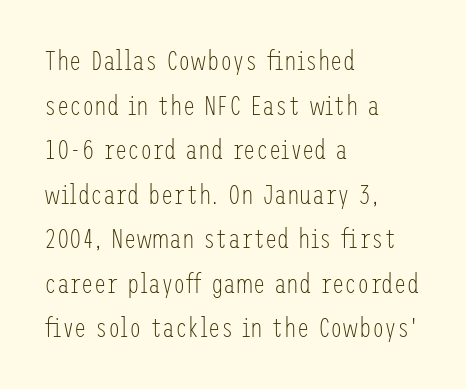
Q: Is the text bold? A: No.
Q: Is the text italic (slanted)? A: No, it is upright.
Q: Is the typeface a serif or a sans-serif typeface? A: Sans-serif.
Q: Is the text underlined? A: No.
Q: How is the paragraph aligned? A: Left-aligned.
Q: Is the spacing between letters normal or unusually wide? A: Normal.
Q: Is the spacing between lines tight, normal or loose? A: Normal.
Q: Width (condensed, normal, or wide)? A: Condensed.
Q: Stroke contrast? A: Low.
Q: x-height? A: Medium.
